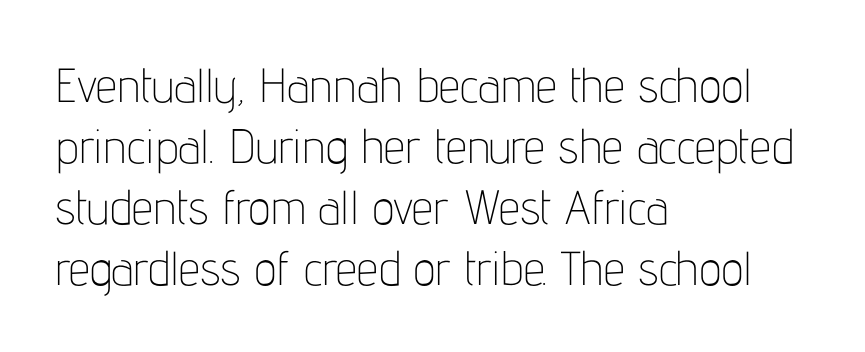
Each letter's strokes conclude bluntly, with no projecting serifs. These lines keep a tight, regular rhythm from letter to letter. A classic flush-left, rag-right setting is used for this passage. Normally led — the rows are evenly, conventionally spaced. Nothing heavy about these letters — not bold at all. Upright lettering throughout.
